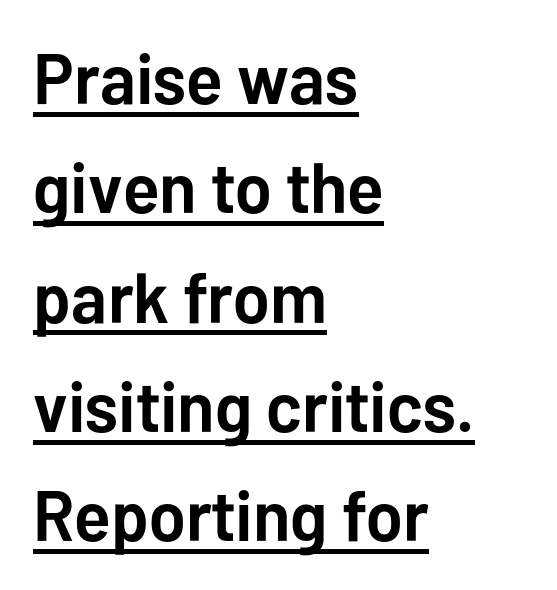
The image shows 71 px semibold sans-serif type, upright; set left-aligned, normal line spacing (1.54x), normal letter spacing, underlined; low stroke contrast and a medium x-height.
